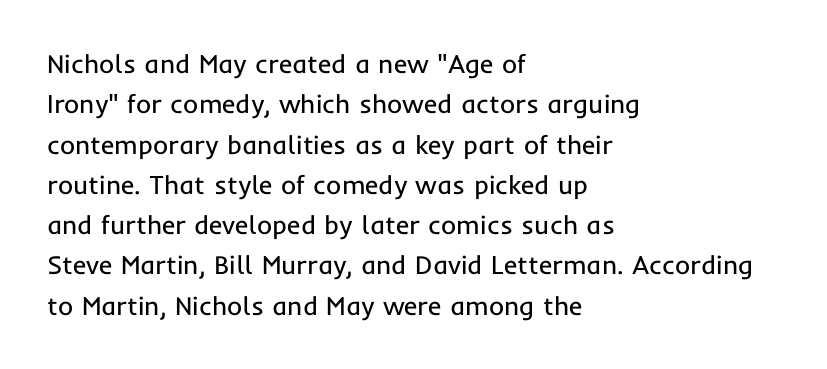
The image shows 26 px text type, upright; set left-aligned, normal line spacing (1.55x), normal letter spacing, not underlined.
